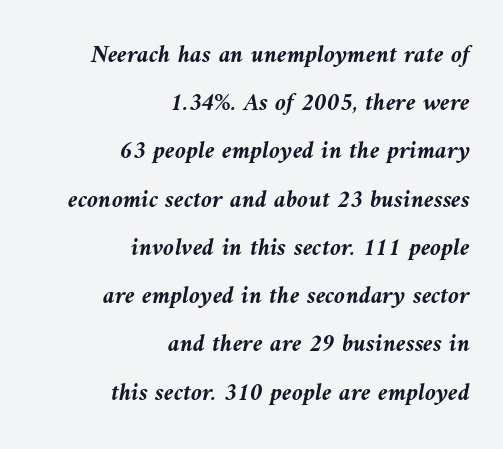
Characters follow at the spacing the type designer built in. Just letters on the line, the space beneath them empty. Line ends are locked; line starts wander. Does the leading feel generous? Absolutely, it's lavish.
